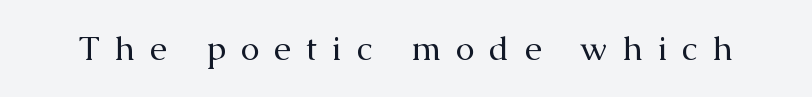
The image shows 34 px regular-weight serif type, upright; set unusually wide letter spacing (+0.44 em), not underlined; medium stroke contrast and a medium x-height.
